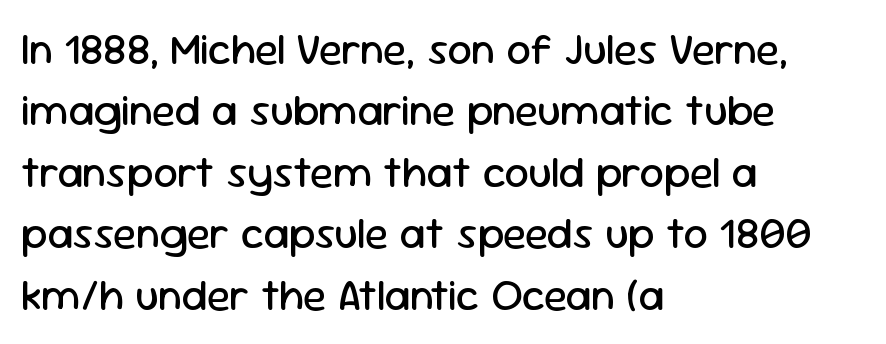
{"serif": "no", "italic": "no", "bold": "no", "weight": "regular", "width": "normal", "stroke_contrast": "low", "x_height": "medium", "monospaced": "no", "underline": "no", "align": "left", "line_spacing": "normal", "line_spacing_ratio": 1.43, "letter_spacing": "normal", "letter_spacing_em": 0.0, "glyph_px": 43}
